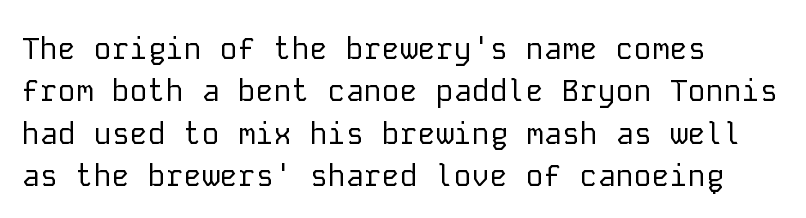
The image shows 30 px regular-weight sans-serif type, upright, monospaced; set left-aligned, normal line spacing (1.41x), normal letter spacing, not underlined; low stroke contrast and a medium x-height.
